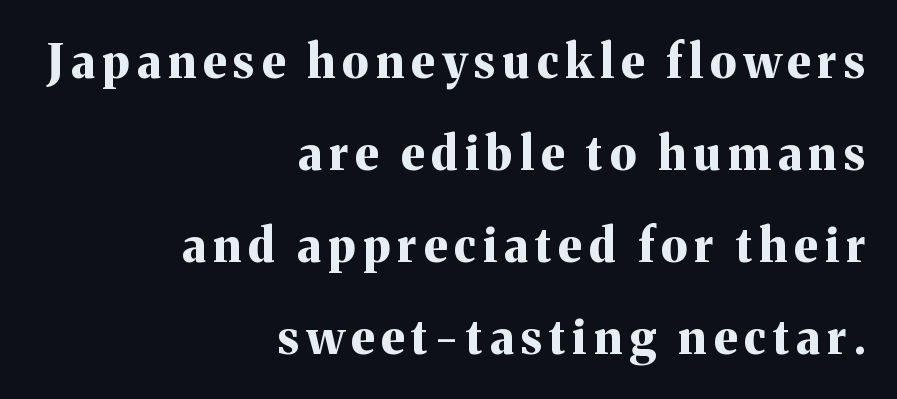
The image shows 46 px bold serif type, upright; set right-aligned, loose line spacing (2.0x), not underlined; medium stroke contrast and a medium x-height.
